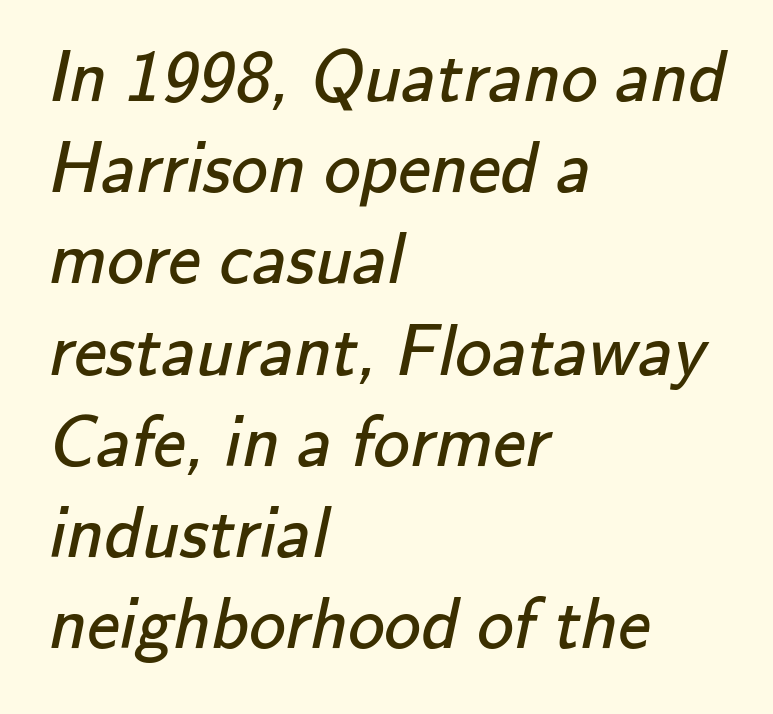
Q: Is the text bold? A: No.
Q: Is the typeface a serif or a sans-serif typeface? A: Sans-serif.
Q: Is the text underlined? A: No.
Q: How is the paragraph aligned? A: Left-aligned.
Q: Is the spacing between letters normal or unusually wide? A: Normal.
Q: Is the spacing between lines tight, normal or loose? A: Normal.
Q: Width (condensed, normal, or wide)? A: Normal.
Q: Stroke contrast? A: Low.
Q: x-height? A: Small.
Q: Monospaced? A: No.
